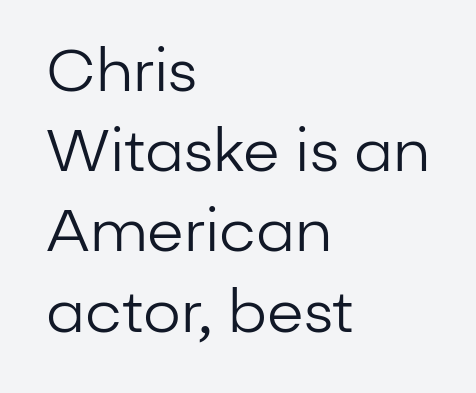
Q: Is the text bold? A: No.
Q: Is the text italic (slanted)? A: No, it is upright.
Q: Is the typeface a serif or a sans-serif typeface? A: Sans-serif.
Q: Is the text underlined? A: No.
Q: How is the paragraph aligned? A: Left-aligned.
Q: Is the spacing between letters normal or unusually wide? A: Normal.
Q: Is the spacing between lines tight, normal or loose? A: Normal.
Q: Width (condensed, normal, or wide)? A: Normal.
Q: Stroke contrast? A: Low.
Q: x-height? A: Medium.
Q: Monospaced? A: No.
